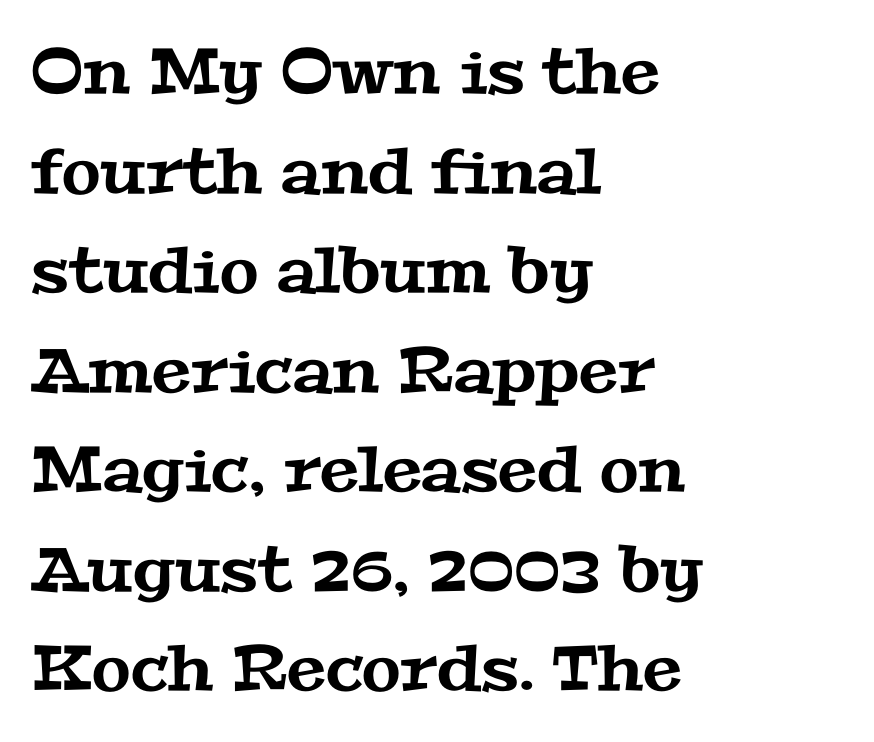
Q: Is the typeface a serif or a sans-serif typeface? A: Serif.
Q: Is the text underlined? A: No.
Q: How is the paragraph aligned? A: Left-aligned.
Q: Is the spacing between letters normal or unusually wide? A: Normal.
Q: Is the spacing between lines tight, normal or loose? A: Normal.
Q: Width (condensed, normal, or wide)? A: Wide.
Q: Stroke contrast? A: Medium.
Q: x-height? A: Medium.
Q: Monospaced? A: No.
